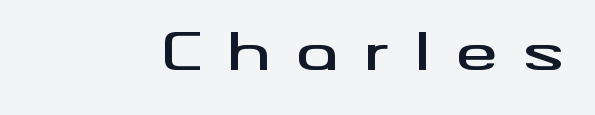
Q: Is the text italic (slanted)? A: No, it is upright.
Q: Is the typeface a serif or a sans-serif typeface? A: Sans-serif.
Q: Is the text underlined? A: No.
Q: Is the spacing between letters normal or unusually wide? A: Unusually wide.
Q: Width (condensed, normal, or wide)? A: Wide.
Q: Stroke contrast? A: Medium.
Q: x-height? A: Small.
Q: Monospaced? A: No.
